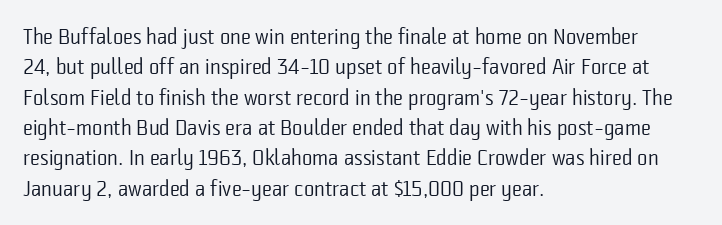
{"italic": "no", "bold": "no", "underline": "no", "align": "left", "line_spacing": "normal", "line_spacing_ratio": 1.38, "letter_spacing": "normal", "letter_spacing_em": 0.0, "glyph_px": 22}
